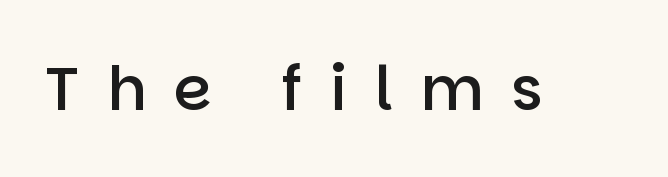
The image shows 61 px semibold sans-serif type, upright; set unusually wide letter spacing (+0.45 em), not underlined; low stroke contrast and a large x-height.
